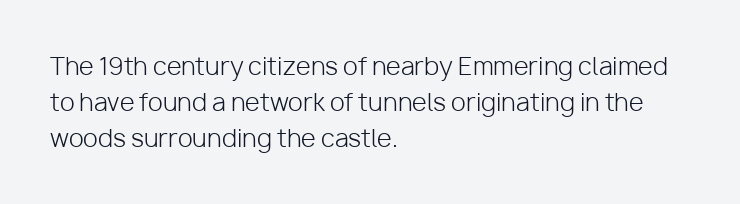
Q: Is the text bold? A: No.
Q: Is the text italic (slanted)? A: No, it is upright.
Q: Is the text underlined? A: No.
Q: How is the paragraph aligned? A: Left-aligned.
Q: Is the spacing between letters normal or unusually wide? A: Normal.
Q: Is the spacing between lines tight, normal or loose? A: Normal.
